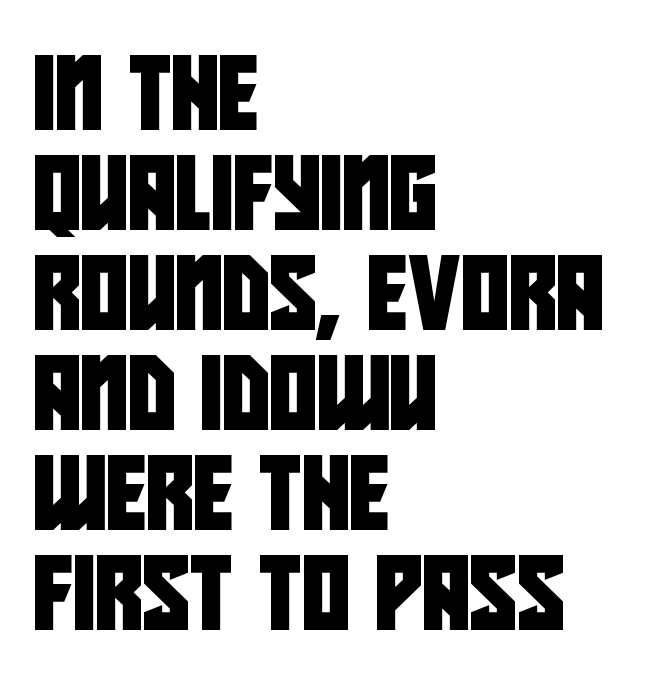
Q: Is the typeface a serif or a sans-serif typeface? A: Sans-serif.
Q: Is the text underlined? A: No.
Q: How is the paragraph aligned? A: Left-aligned.
Q: Is the spacing between letters normal or unusually wide? A: Normal.
Q: Is the spacing between lines tight, normal or loose? A: Normal.
Q: Width (condensed, normal, or wide)? A: Condensed.
Q: Stroke contrast? A: Low.
Q: x-height? A: Large.
Q: Monospaced? A: No.
